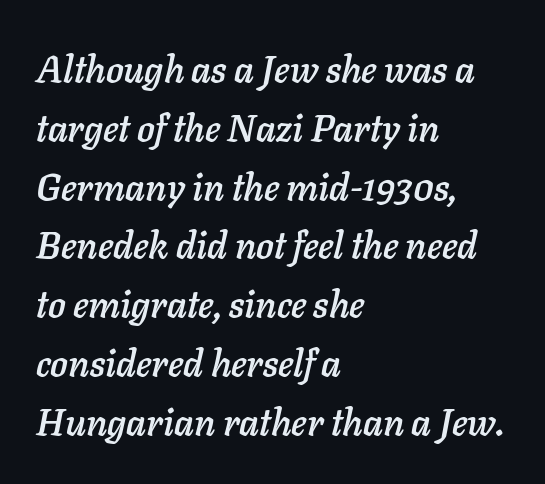
The image shows 37 px text type, italic (leaning right); set left-aligned, normal line spacing (1.59x), normal letter spacing, not underlined; low stroke contrast and a medium x-height.
